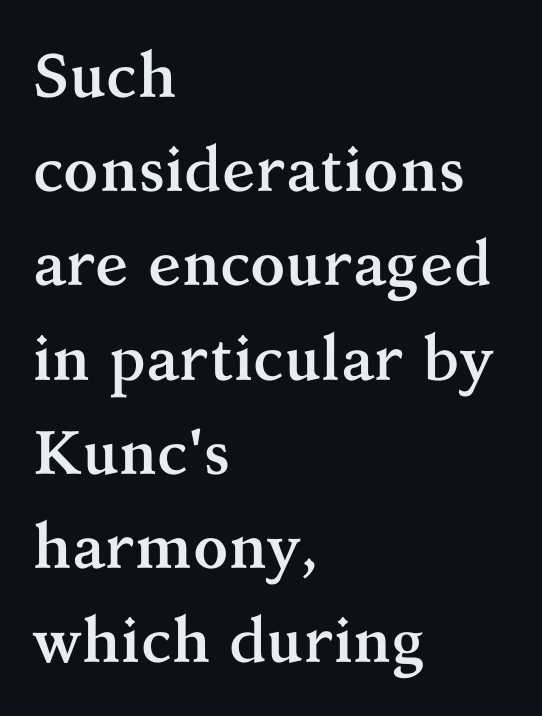
{"serif": "yes", "italic": "no", "bold": "yes", "weight": "semibold", "width": "normal", "stroke_contrast": "medium", "x_height": "medium", "monospaced": "no", "underline": "no", "align": "left", "line_spacing": "normal", "line_spacing_ratio": 1.52, "letter_spacing": "normal", "letter_spacing_em": 0.0, "glyph_px": 62}
